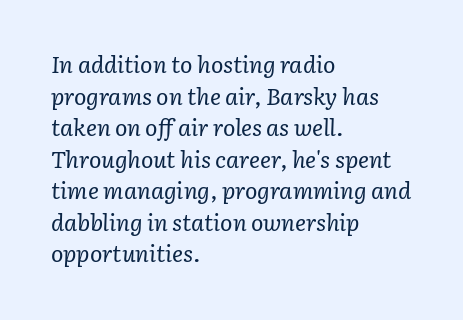
{"italic": "yes", "lean": "right", "slant_degrees": 3, "bold": "no", "underline": "no", "align": "left", "line_spacing": "normal", "line_spacing_ratio": 1.37, "letter_spacing": "normal", "letter_spacing_em": 0.0, "glyph_px": 23}
